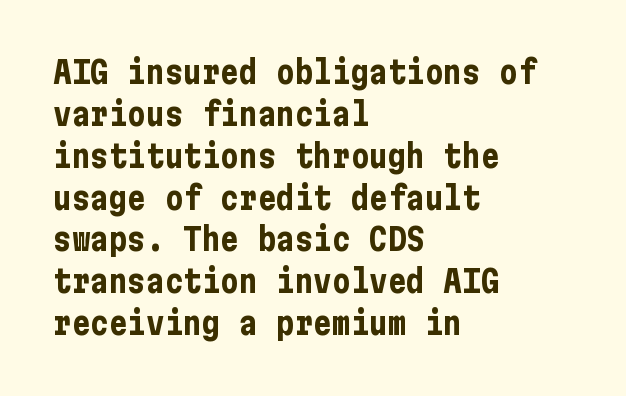
The image shows 31 px bold, condensed sans-serif type, upright; set left-aligned, normal line spacing (1.35x), normal letter spacing, not underlined; low stroke contrast and a medium x-height.
